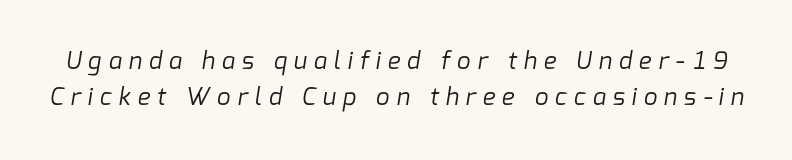
Q: Is the text bold? A: No.
Q: Is the text underlined? A: No.
Q: Is the spacing between letters normal or unusually wide? A: Unusually wide.
Q: Is the spacing between lines tight, normal or loose? A: Normal.
